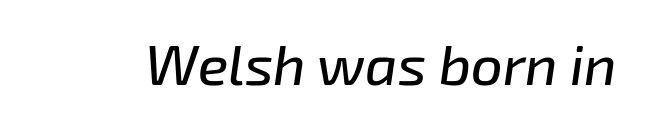
Designer's note — italics engaged. The rendering uses natural spacing where letterforms have individual widths. Between one letter and the next there's only the usual sliver of space. Underline: absent.
